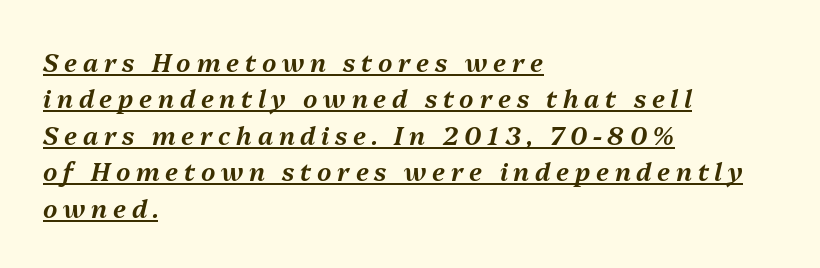
The rendering uses a moderate line-height, typical for paragraphs. Would a proofreader flag this as italicized? Yes. Each word looks stretched out because of the extra space between its letters. The sample's only ornament is a line tracing under the words. The rag falls on the right side of this text block.
